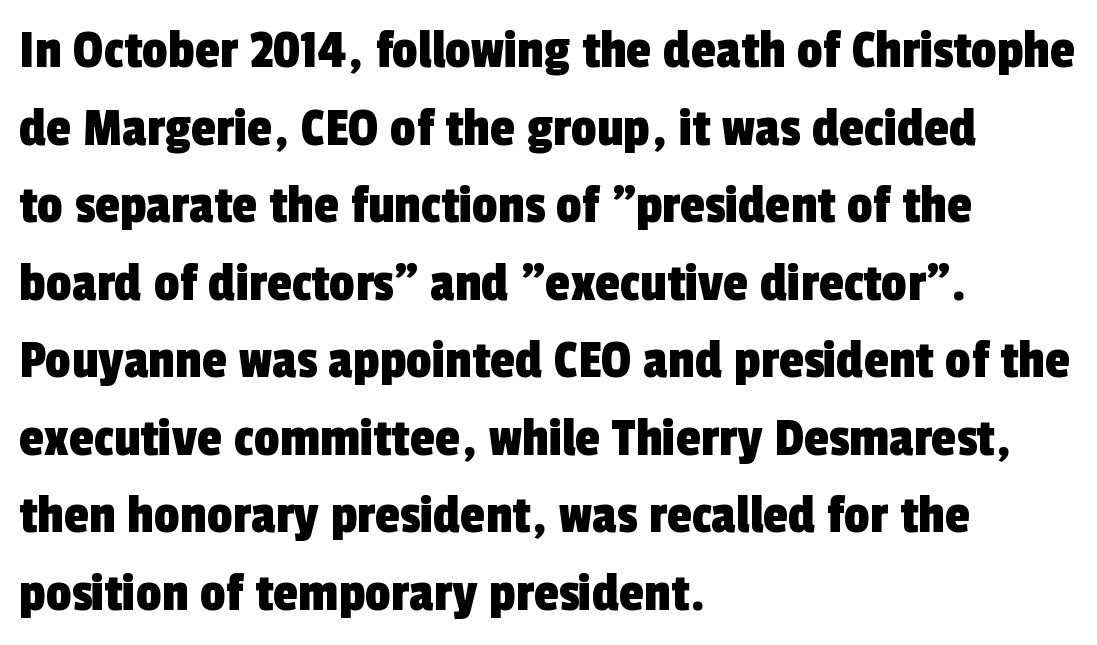
Spacing verdict: proportional, widths tailored to each character. Does the type have serifs? No, each stem ends abruptly. Layout note: lines flush left. The letters sit at their default tracking, neither squeezed nor spread. Beneath every word, the page is bare. Normally led — the rows are evenly, conventionally spaced.
